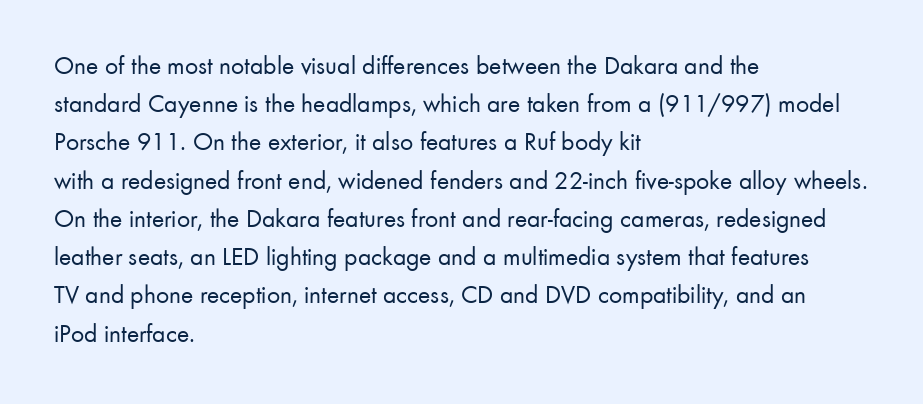
Q: Is the text bold? A: No.
Q: Is the text italic (slanted)? A: No, it is upright.
Q: Is the text underlined? A: No.
Q: How is the paragraph aligned? A: Left-aligned.
Q: Is the spacing between letters normal or unusually wide? A: Normal.
Q: Is the spacing between lines tight, normal or loose? A: Normal.
